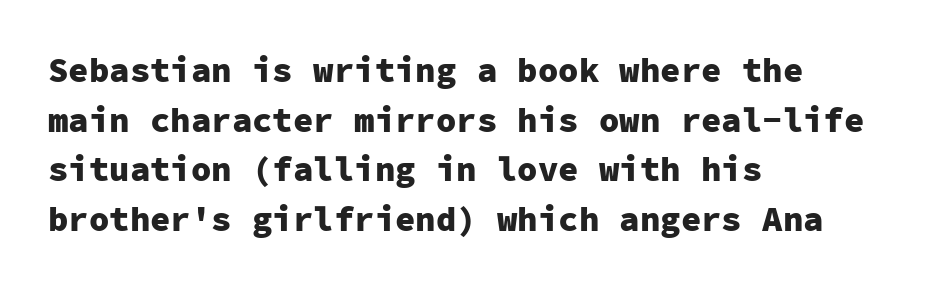
{"serif": "no", "italic": "no", "bold": "yes", "weight": "heavy", "width": "normal", "stroke_contrast": "low", "x_height": "medium", "monospaced": "yes", "underline": "no", "align": "left", "line_spacing": "normal", "line_spacing_ratio": 1.46, "letter_spacing": "normal", "letter_spacing_em": 0.0, "glyph_px": 34}
